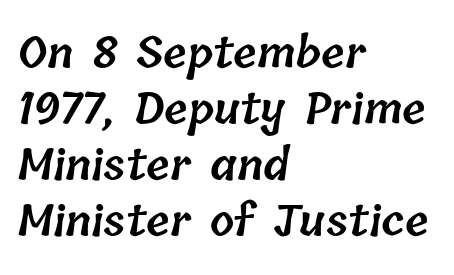
The image shows 43 px semibold type; set left-aligned, normal line spacing (1.3x), normal letter spacing, not underlined; low stroke contrast and a medium x-height.
